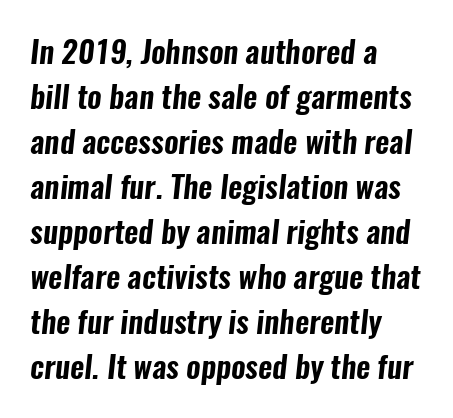
{"serif": "no", "width": "condensed", "stroke_contrast": "low", "x_height": "medium", "monospaced": "no", "underline": "no", "align": "left", "line_spacing": "normal", "line_spacing_ratio": 1.45, "letter_spacing": "normal", "letter_spacing_em": 0.0, "glyph_px": 31}
